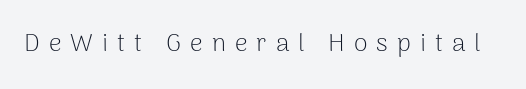
The image shows 25 px text type, upright; set unusually wide letter spacing (+0.36 em), not underlined.
